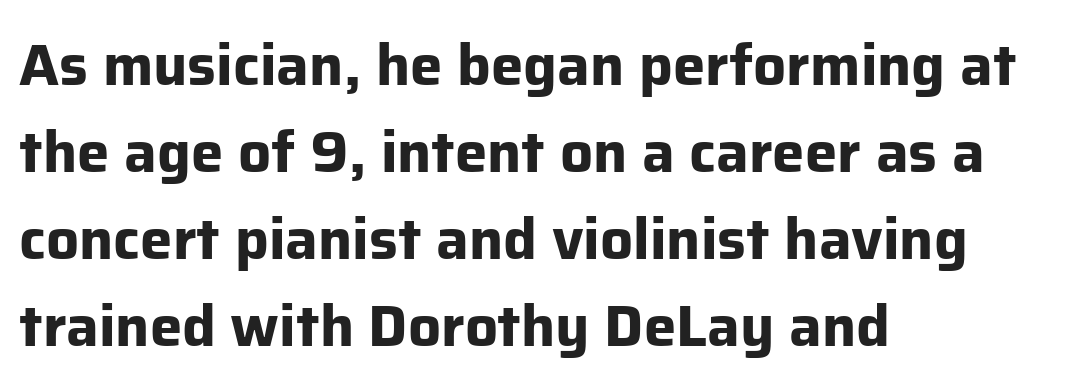
Nothing sits at the stroke ends, so this counts as sans-serif. Leftover space on each line is placed entirely after the last word. In terms of leading, this rendering sits right in the middle. Short note: letters normally spaced. A typesetter would call this proportional, since set widths differ per character.
